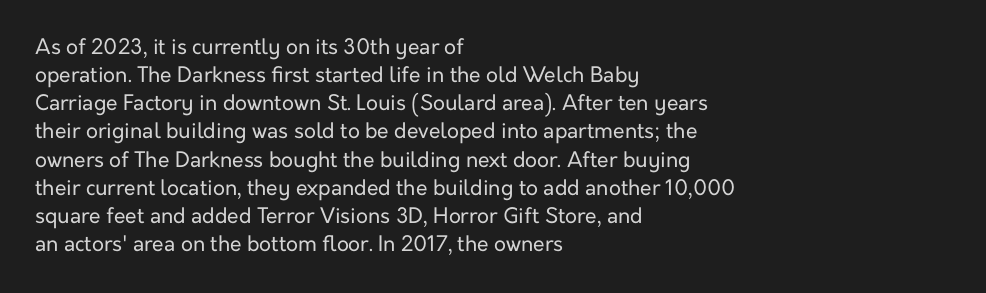
The image shows 21 px text type, upright; set left-aligned, normal line spacing (1.34x), normal letter spacing, not underlined.
